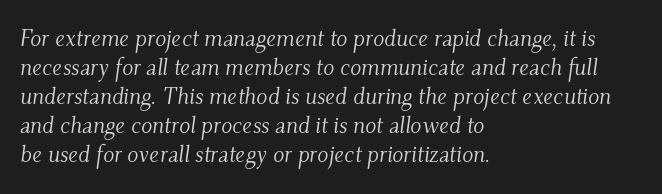
The image shows 23 px text type, italic (leaning right); set left-aligned, normal line spacing (1.26x), normal letter spacing, not underlined.
